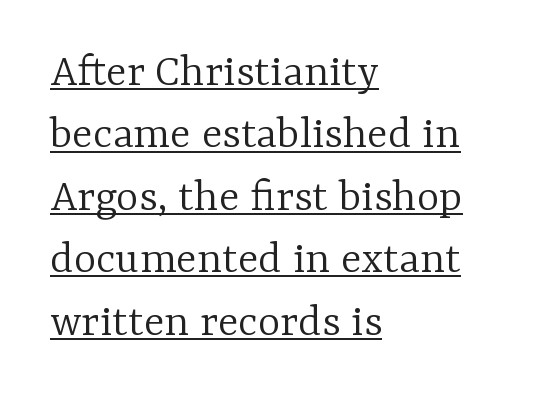
The image shows 48 px light serif type, upright; set left-aligned, normal line spacing (1.3x), normal letter spacing, underlined; low stroke contrast and a medium x-height.
